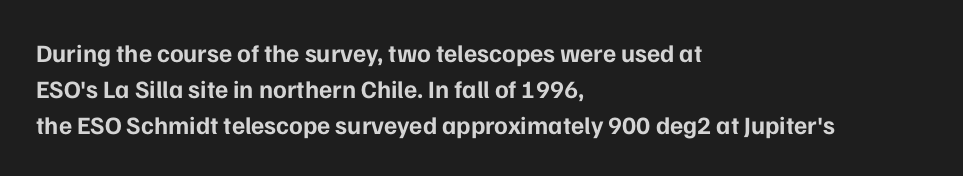
Q: Is the text bold? A: Yes.
Q: Is the text italic (slanted)? A: No, it is upright.
Q: Is the text underlined? A: No.
Q: How is the paragraph aligned? A: Left-aligned.
Q: Is the spacing between letters normal or unusually wide? A: Normal.
Q: Is the spacing between lines tight, normal or loose? A: Normal.
